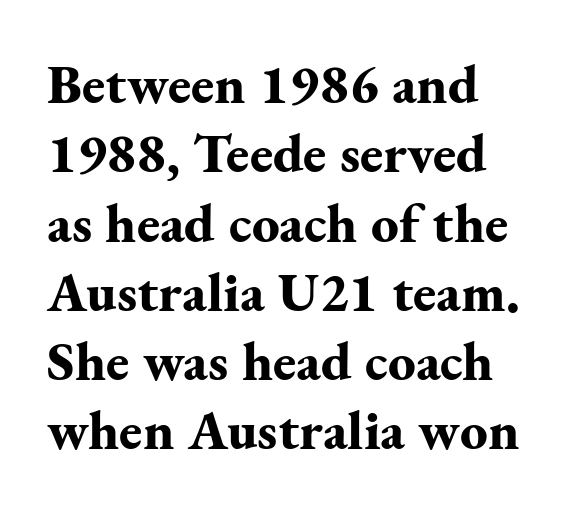
You can tell it's not italic because the verticals are truly vertical. The rendering uses a bold face; every stroke is thick and dark. Think of a printed novel: that variable character pitch is what you see here. Does extra space separate the letters? No, they use regular spacing. Is this a sans? No — the strokes have serifs.
